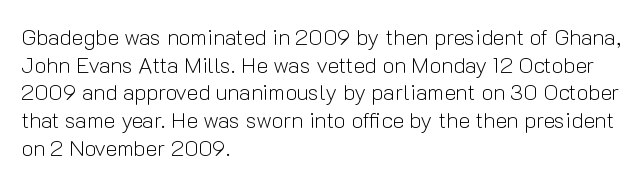
The typeface has the unassuming heft of standard copy or less. Vertical strokes here are truly vertical. A clean baseline with only descenders dipping below it. Default kerning and tracking; the words read as compact shapes.
